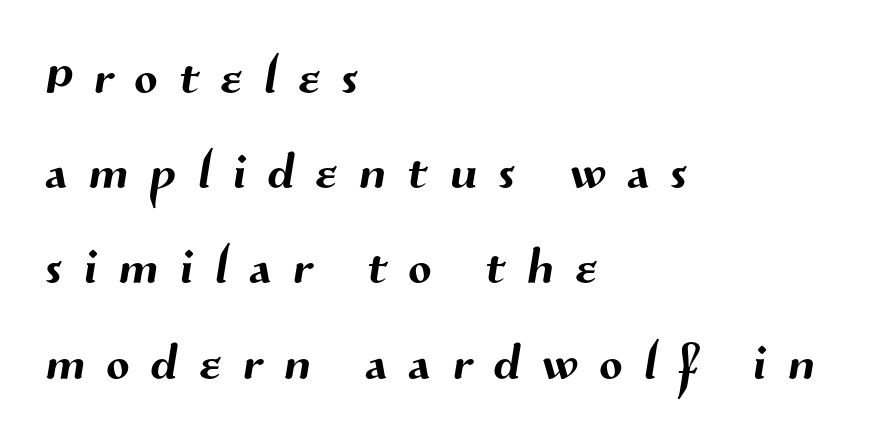
{"serif": "no", "width": "normal", "stroke_contrast": "medium", "x_height": "medium", "monospaced": "no", "underline": "no", "align": "left", "line_spacing": "normal", "line_spacing_ratio": 1.4, "letter_spacing": "wide", "letter_spacing_em": 0.32, "glyph_px": 68}
